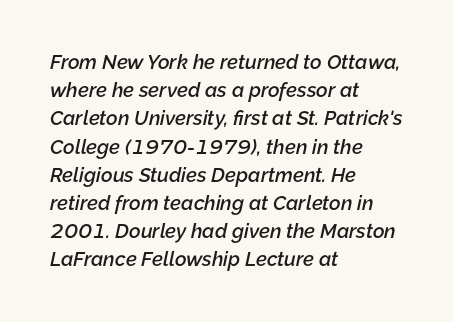
The image shows 20 px text type, italic (leaning right); set left-aligned, normal line spacing (1.41x), normal letter spacing, not underlined.
